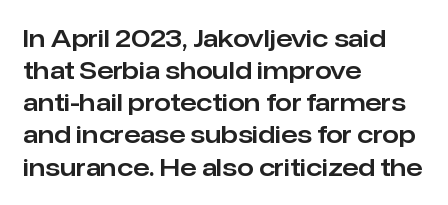
Just letters on the line, the space beneath them empty. Honestly, the row spacing looks completely unremarkable. No italicization has been applied; the sample stays upright. Teacher's note: observe the even left margin — that is flush-left alignment. Glyph-to-glyph distance matches everyday printed text.
